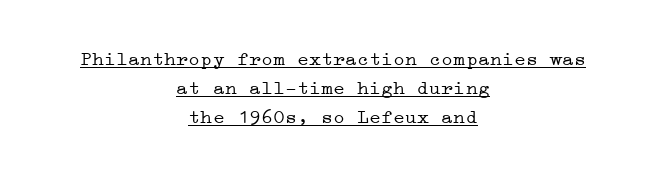
The image shows 20 px text type, upright; set centered, normal line spacing (1.44x), normal letter spacing, underlined.
